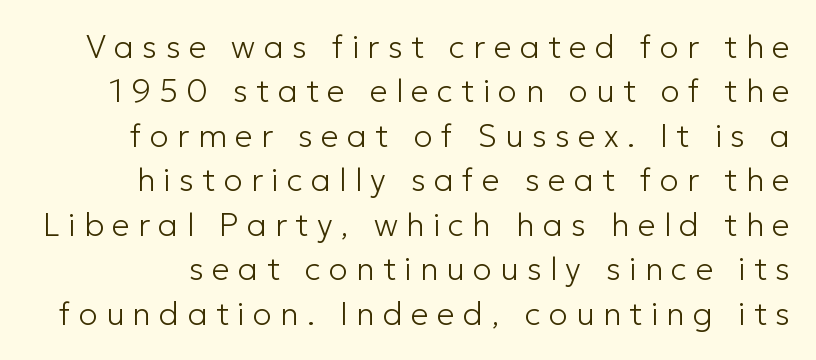
{"serif": "no", "italic": "no", "bold": "no", "weight": "light", "width": "normal", "stroke_contrast": "low", "x_height": "medium", "monospaced": "no", "underline": "no", "line_spacing": "normal", "line_spacing_ratio": 1.39, "letter_spacing": "wide", "letter_spacing_em": 0.26, "glyph_px": 32}
